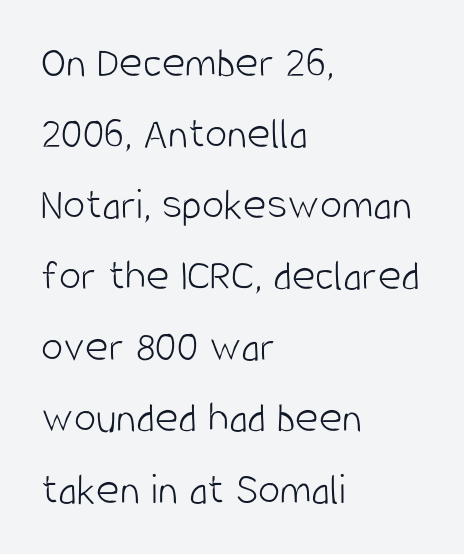
{"serif": "no", "italic": "no", "bold": "no", "weight": "light", "width": "condensed", "stroke_contrast": "low", "x_height": "large", "monospaced": "no", "underline": "no", "align": "left", "line_spacing": "normal", "line_spacing_ratio": 1.58, "letter_spacing": "normal", "letter_spacing_em": 0.0, "glyph_px": 45}
